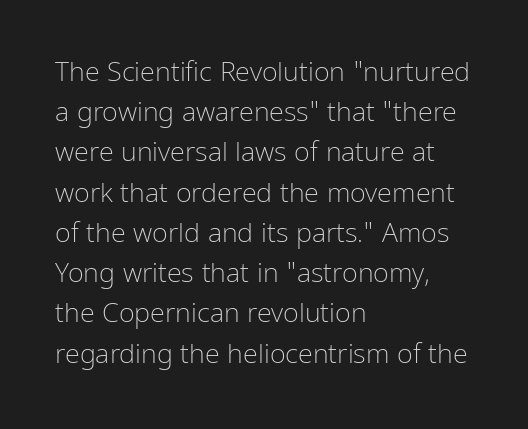
The paragraph shown leans on its left margin. Has an underline been added? It has not. The font's upright variant was chosen for this text. The cut favours lightness, reaching ordinary text weight at its darkest.
